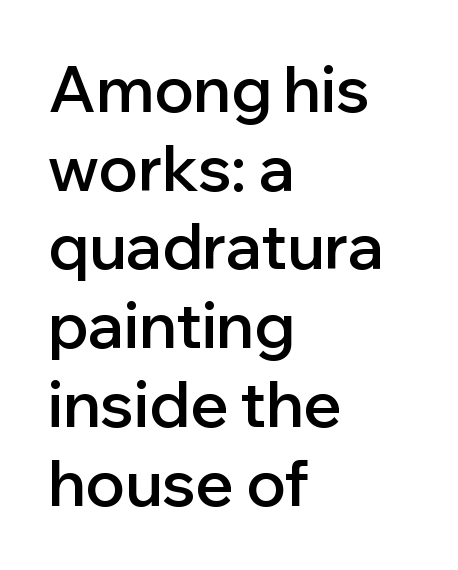
Nobody touched the tracking dial on this one. Set as a demibold, roughly 600 on the weight scale. Nobody drew a line under any word here. All the whitespace from short lines collects on the right. Compared with typical paragraphs, the rows here are spaced about the same.
